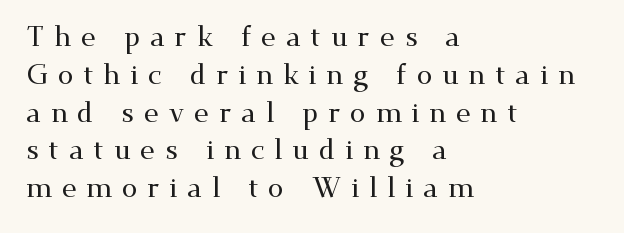
{"serif": "yes", "italic": "no", "width": "wide", "stroke_contrast": "medium", "x_height": "small", "monospaced": "no", "underline": "no", "align": "left", "line_spacing": "normal", "line_spacing_ratio": 1.35, "letter_spacing": "wide", "letter_spacing_em": 0.35, "glyph_px": 28}
